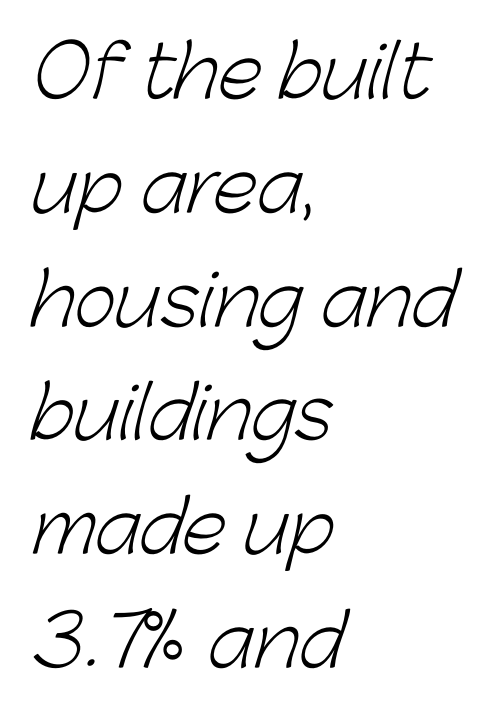
What stands out about the letter spacing? Nothing — it is the standard amount. Horizontal bands of white between lines are of average thickness. Descenders are the only things crossing below the line. The passage shown is typed in a proportional face where columns would drift.
